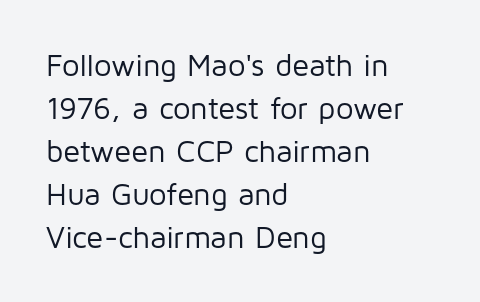
Q: Is the text bold? A: No.
Q: Is the text italic (slanted)? A: No, it is upright.
Q: Is the typeface a serif or a sans-serif typeface? A: Sans-serif.
Q: Is the text underlined? A: No.
Q: How is the paragraph aligned? A: Left-aligned.
Q: Is the spacing between letters normal or unusually wide? A: Normal.
Q: Is the spacing between lines tight, normal or loose? A: Normal.
Q: Width (condensed, normal, or wide)? A: Normal.
Q: Stroke contrast? A: Low.
Q: x-height? A: Medium.
Q: Monospaced? A: No.
